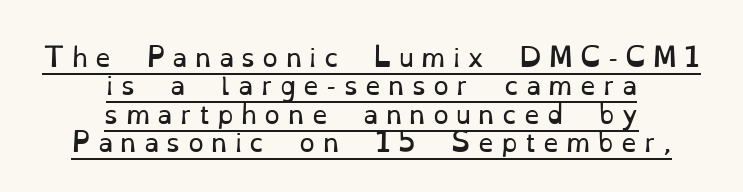
{"italic": "no", "bold": "no", "underline": "yes", "align": "center", "line_spacing": "tight", "line_spacing_ratio": 1.14, "letter_spacing": "wide", "letter_spacing_em": 0.29, "glyph_px": 25}
